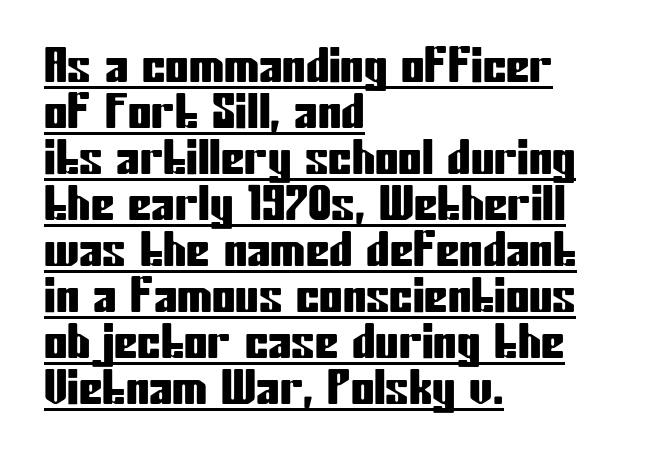
Closely set lines give the paragraph a compact silhouette. Somebody hit Ctrl+U on this one — the words are underlined. Posture: vertical. Leftover space on each line is placed entirely after the last word. Is this a sans? Yes — the strokes have no serifs. Glyph-to-glyph distance matches everyday printed text.
